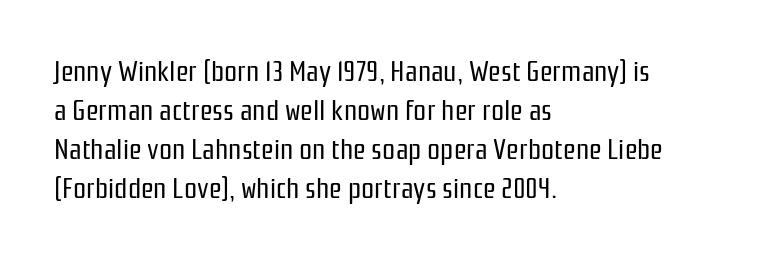
Type style note: lacks serifs. The characters are drawn with everyday or finer stroke widths. This sample keeps an unexceptional amount of space between lines. Is the letter spacing exaggerated? No — it looks like the ordinary default.
